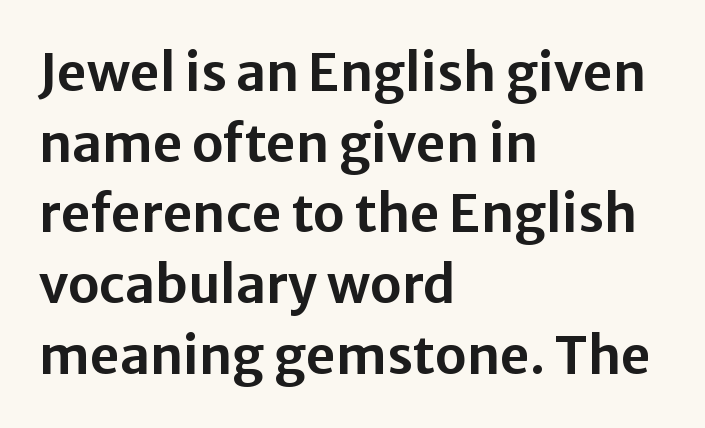
Summary of vertical rhythm: regular, with standard interline spacing. Nope, no serifs anywhere on these letters. Notice how the stems are strictly vertical — no italics here. Horizontal alignment here is leftward, the default for most running prose. Nobody drew a line under any word here.
